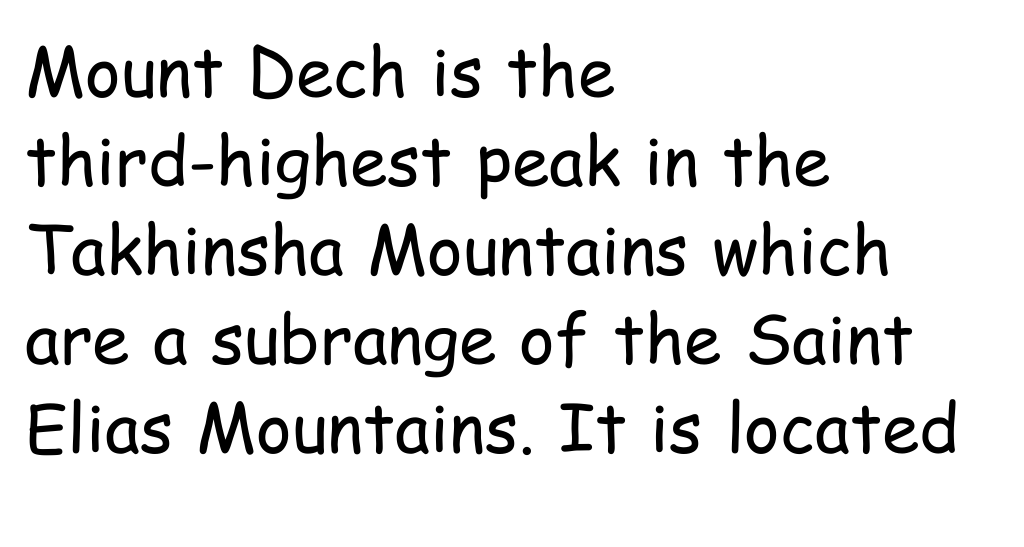
The image shows 68 px regular-weight, condensed sans-serif type, upright; set left-aligned, normal line spacing (1.31x), normal letter spacing, not underlined; low stroke contrast and a medium x-height.
